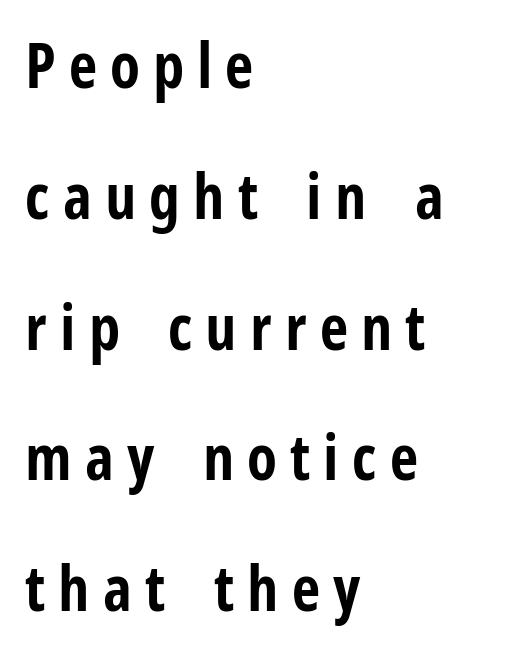
The image shows 62 px bold, condensed sans-serif type, upright; set left-aligned, loose line spacing (2.11x), unusually wide letter spacing (+0.21 em), not underlined; low stroke contrast and a medium x-height.
